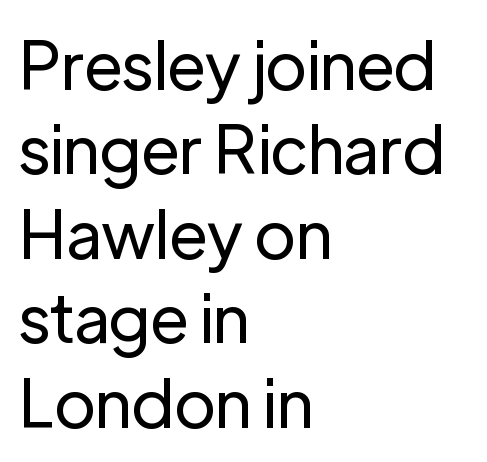
The rendering uses natural spacing where letterforms have individual widths. The letters carry no serifs — their stems end cleanly without finishing strokes. If you drew a line through each stem, it would be perfectly vertical. Just letters on the line, the space beneath them empty.
